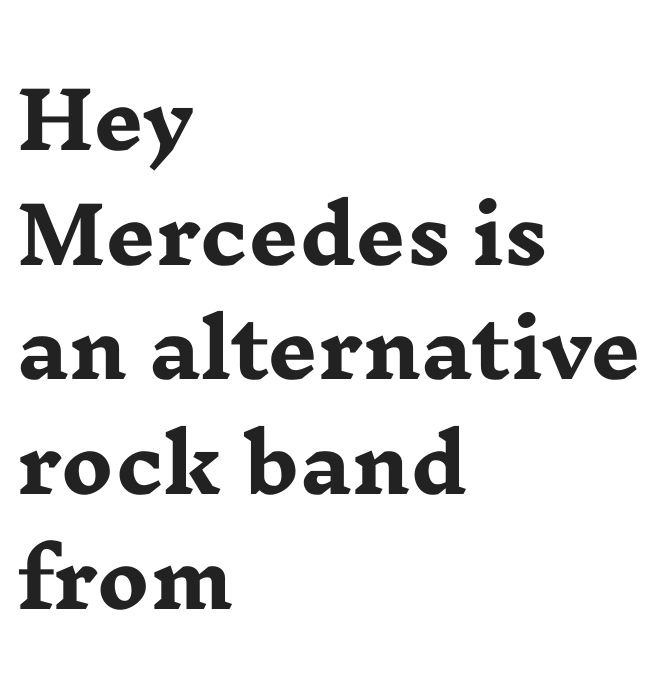
Q: Is the text bold? A: Yes.
Q: Is the text italic (slanted)? A: No, it is upright.
Q: Is the typeface a serif or a sans-serif typeface? A: Serif.
Q: Is the text underlined? A: No.
Q: How is the paragraph aligned? A: Left-aligned.
Q: Is the spacing between letters normal or unusually wide? A: Normal.
Q: Is the spacing between lines tight, normal or loose? A: Normal.
Q: Width (condensed, normal, or wide)? A: Wide.
Q: Stroke contrast? A: Low.
Q: x-height? A: Medium.
Q: Monospaced? A: No.
